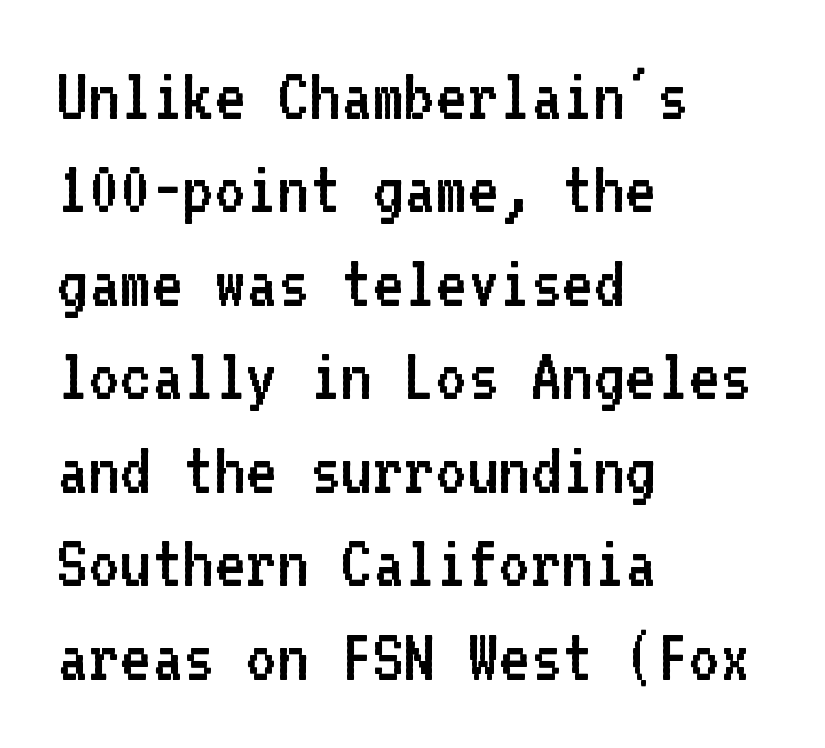
What stands out about the letter spacing? Nothing — it is the standard amount. Bare-footed words on every line. Does the type have serifs? No, each stem ends abruptly. Every character here occupies the same horizontal width, giving the sample a typewriter-like rhythm. Quick note: not italic, upright. One-word summary of the alignment: left.
